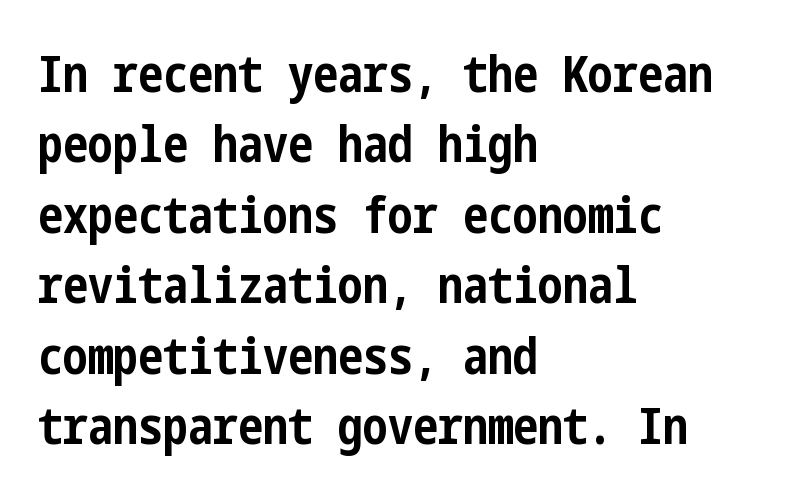
The typesetting leans heavy: a genuine bold. Spacing between characters is what you'd get straight out of the box. The foot of each line stays bare and open. Unlike a traditional serif, this face leaves its strokes unadorned. This sample uses an upright cut, with every glyph sitting square on the baseline.
